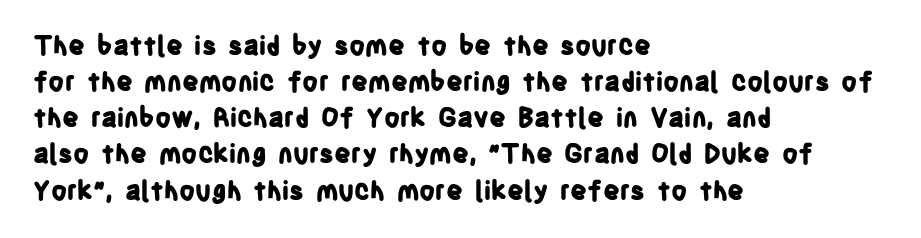
{"italic": "no", "bold": "yes", "underline": "no", "align": "left", "line_spacing": "normal", "line_spacing_ratio": 1.39, "letter_spacing": "normal", "letter_spacing_em": 0.0, "glyph_px": 26}
